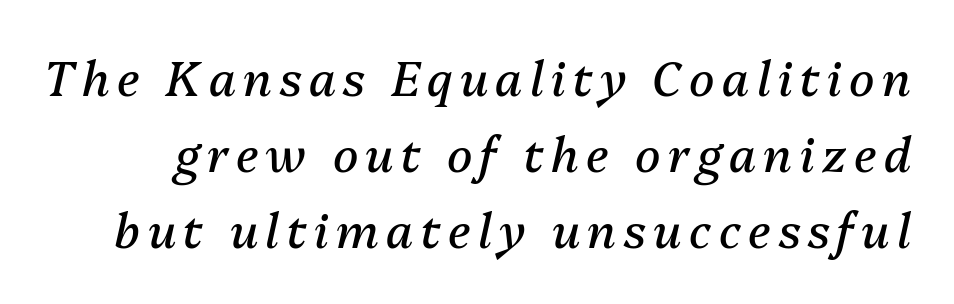
{"italic": "yes", "lean": "right", "slant_degrees": 13, "bold": "no", "weight": "regular", "width": "normal", "stroke_contrast": "medium", "x_height": "medium", "monospaced": "no", "underline": "no", "line_spacing": "normal", "line_spacing_ratio": 1.62, "glyph_px": 47}
